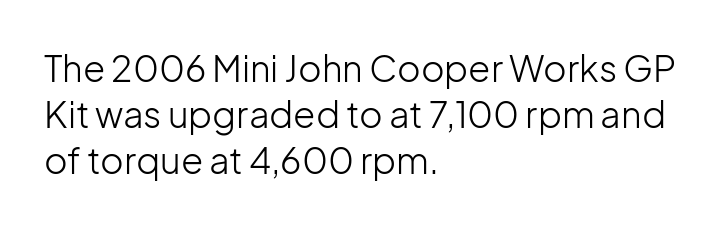
Q: Is the text bold? A: No.
Q: Is the text italic (slanted)? A: No, it is upright.
Q: Is the typeface a serif or a sans-serif typeface? A: Sans-serif.
Q: Is the text underlined? A: No.
Q: How is the paragraph aligned? A: Left-aligned.
Q: Is the spacing between letters normal or unusually wide? A: Normal.
Q: Is the spacing between lines tight, normal or loose? A: Normal.
Q: Width (condensed, normal, or wide)? A: Normal.
Q: Stroke contrast? A: Low.
Q: x-height? A: Medium.
Q: Monospaced? A: No.
